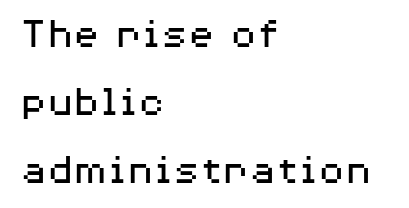
The image shows 44 px regular-weight, wide sans-serif type, upright; set left-aligned, normal line spacing (1.55x), normal letter spacing, not underlined; medium stroke contrast and a medium x-height.
